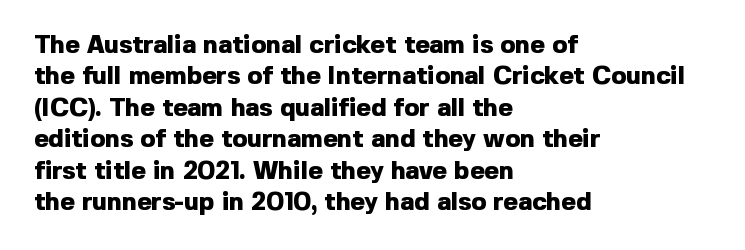
Q: Is the text bold? A: Yes.
Q: Is the text italic (slanted)? A: No, it is upright.
Q: Is the text underlined? A: No.
Q: How is the paragraph aligned? A: Left-aligned.
Q: Is the spacing between letters normal or unusually wide? A: Normal.
Q: Is the spacing between lines tight, normal or loose? A: Normal.
